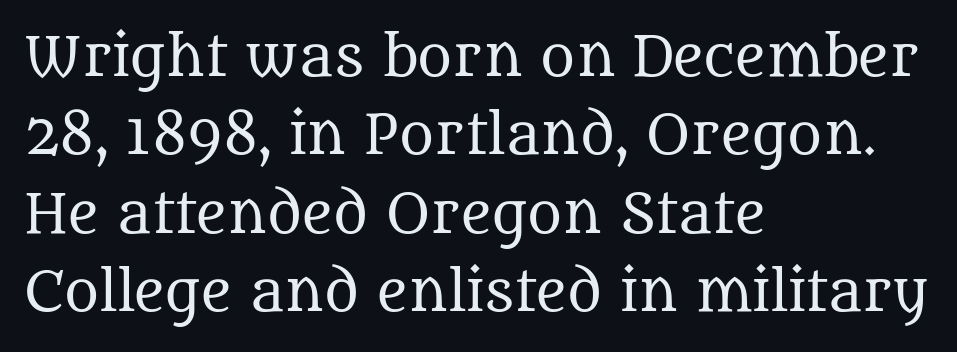
The image shows 53 px regular-weight serif type, upright; set left-aligned, normal line spacing (1.48x), normal letter spacing, not underlined; medium stroke contrast and a large x-height.
